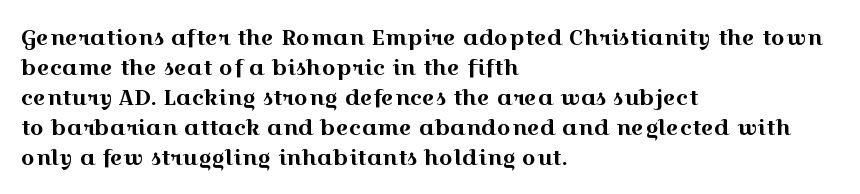
The image shows 22 px text type, upright; set left-aligned, normal line spacing (1.36x), normal letter spacing, not underlined.
